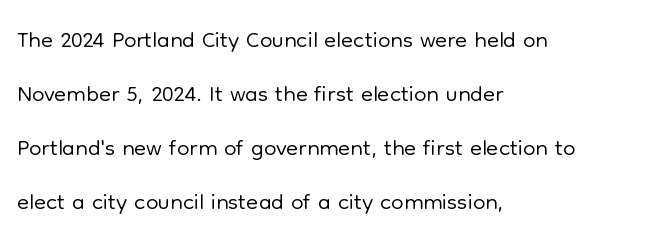
The image shows 35 px light sans-serif type, upright; set left-aligned, normal line spacing (1.54x), normal letter spacing, not underlined; low stroke contrast and a medium x-height.
